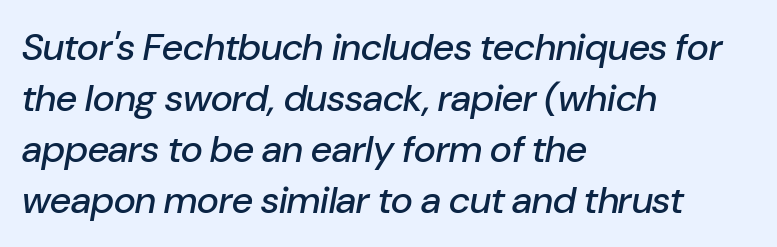
Q: Is the text italic (slanted)? A: Yes, it leans right by about 10 degrees.
Q: Is the text underlined? A: No.
Q: How is the paragraph aligned? A: Left-aligned.
Q: Is the spacing between letters normal or unusually wide? A: Normal.
Q: Is the spacing between lines tight, normal or loose? A: Normal.
Q: Width (condensed, normal, or wide)? A: Normal.
Q: Stroke contrast? A: Low.
Q: x-height? A: Medium.
Q: Monospaced? A: No.
